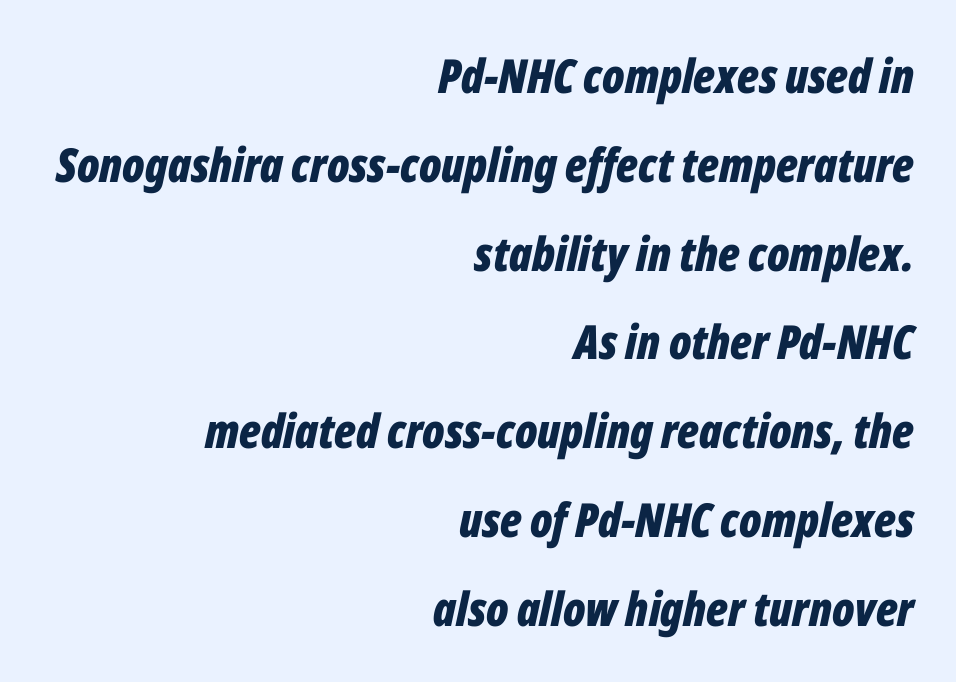
{"italic": "yes", "lean": "right", "slant_degrees": 12, "bold": "yes", "weight": "bold", "width": "condensed", "stroke_contrast": "low", "x_height": "medium", "monospaced": "no", "underline": "no", "align": "right", "line_spacing_ratio": 1.89, "letter_spacing": "normal", "letter_spacing_em": 0.0, "glyph_px": 47}
